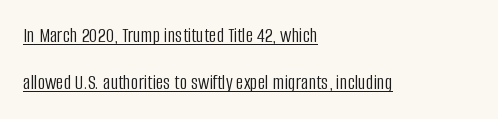
Q: Is the text bold? A: No.
Q: Is the text italic (slanted)? A: No, it is upright.
Q: Is the text underlined? A: Yes.
Q: How is the paragraph aligned? A: Left-aligned.
Q: Is the spacing between letters normal or unusually wide? A: Normal.
Q: Is the spacing between lines tight, normal or loose? A: Loose.
